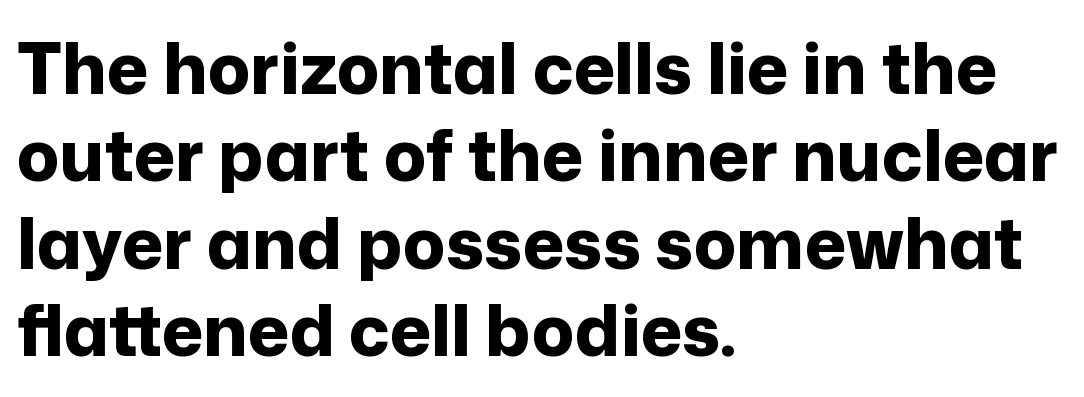
The image shows 70 px bold sans-serif type, upright; set left-aligned, normal line spacing (1.25x), normal letter spacing, not underlined; low stroke contrast and a medium x-height.
